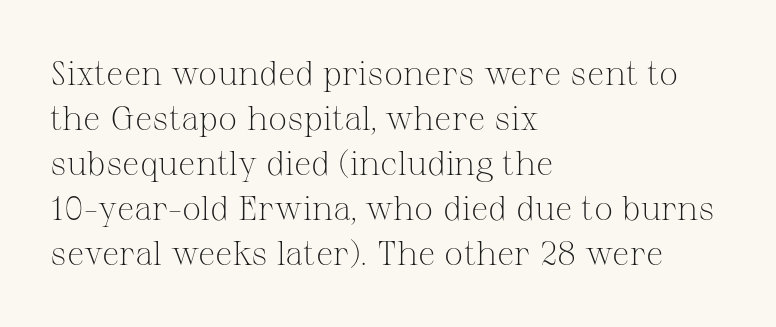
The image shows 34 px light serif type, upright; set left-aligned, normal line spacing (1.32x), normal letter spacing, not underlined; medium stroke contrast and a medium x-height.
